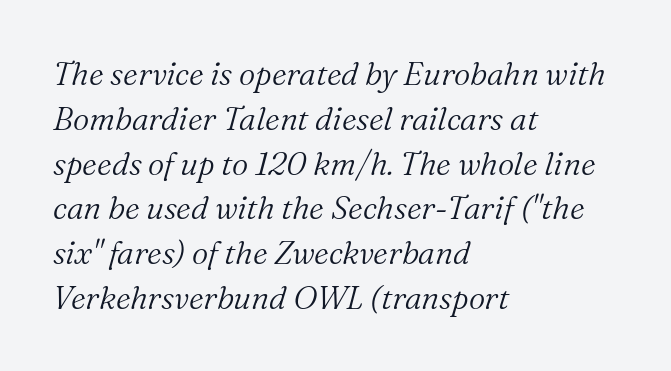
Q: Is the text bold? A: No.
Q: Is the text italic (slanted)? A: Yes, it leans right by about 16 degrees.
Q: Is the typeface a serif or a sans-serif typeface? A: Serif.
Q: Is the text underlined? A: No.
Q: How is the paragraph aligned? A: Left-aligned.
Q: Is the spacing between letters normal or unusually wide? A: Normal.
Q: Is the spacing between lines tight, normal or loose? A: Normal.
Q: Width (condensed, normal, or wide)? A: Normal.
Q: Stroke contrast? A: Medium.
Q: x-height? A: Medium.
Q: Monospaced? A: No.
